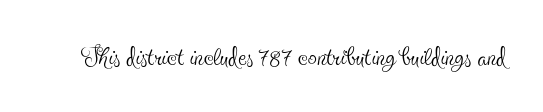
The characters are drawn with everyday or finer stroke widths. Spacing between characters is what you'd get straight out of the box. The letters advance in unequal steps, a hallmark of proportional type.
